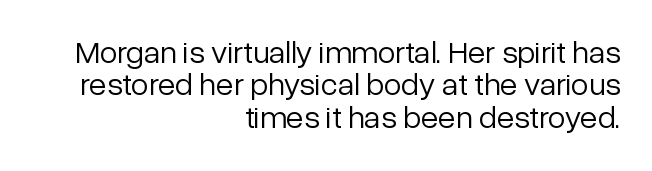
Anything drawn beneath the words? Only blank space. The glyphs in this specimen are sans serif. Characters follow at the spacing the type designer built in. The rendering uses natural spacing where letterforms have individual widths.
